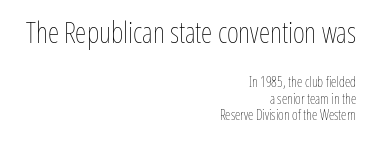
{"italic": "no", "bold": "no", "weight": "thin", "width": "condensed", "stroke_contrast": "low", "x_height": "medium", "monospaced": "no", "underline": "no", "align": "right", "line_spacing_ratio": 1.17, "letter_spacing": "normal", "letter_spacing_em": 0.0, "larger_block": "first", "size_ratio": 2.07, "glyph_px": 29}
